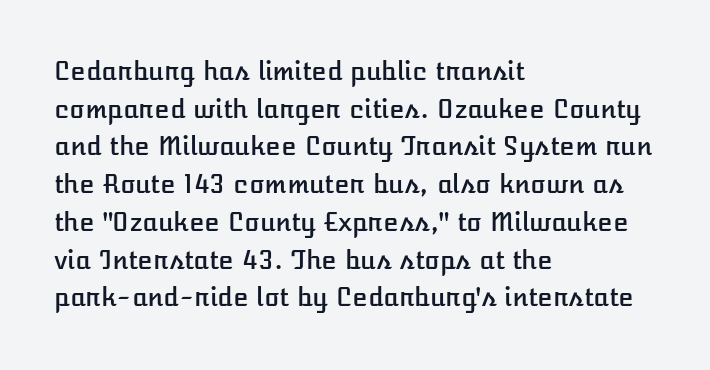
The image shows 25 px text type, upright; set left-aligned, normal line spacing (1.51x), normal letter spacing, not underlined.
